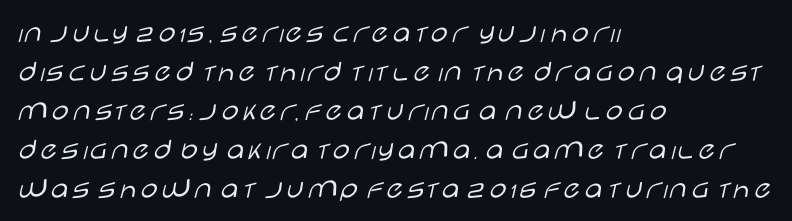
The image shows 31 px light, wide sans-serif type; set left-aligned, normal line spacing (1.26x), normal letter spacing, not underlined; low stroke contrast and a large x-height.
